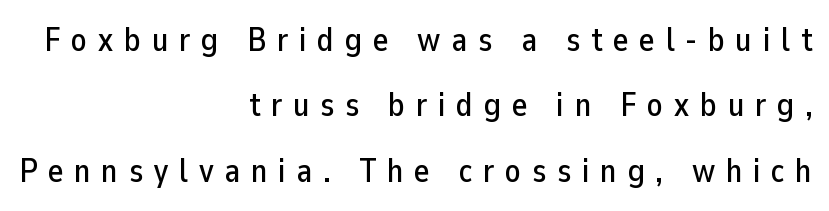
The zone under the glyphs is completely vacant. Students, observe: this is what heavily led, spacious text looks like. Look at the tracking — it's clearly loosened, letters drifting apart. Alignment: flush right. This sample uses an upright cut, with every glyph sitting square on the baseline. The designer went with a sans here, leaving each stem footless.
